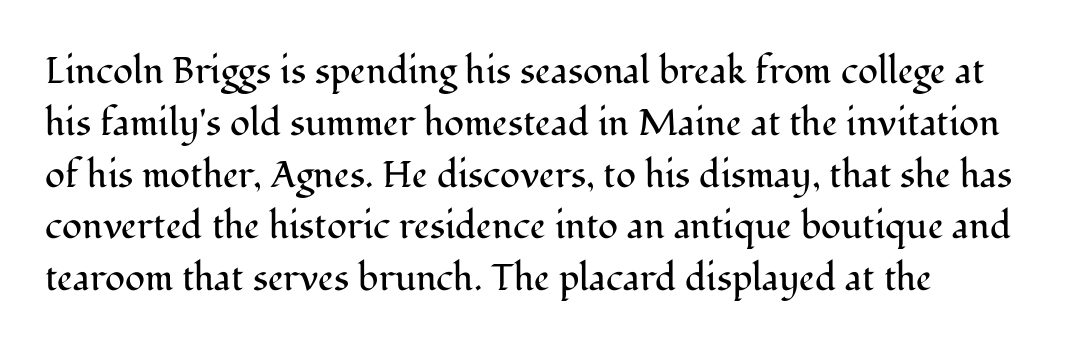
{"serif": "yes", "italic": "no", "bold": "no", "weight": "regular", "width": "normal", "stroke_contrast": "medium", "x_height": "medium", "monospaced": "no", "underline": "no", "align": "left", "line_spacing": "normal", "line_spacing_ratio": 1.4, "letter_spacing": "normal", "letter_spacing_em": 0.0, "glyph_px": 37}
